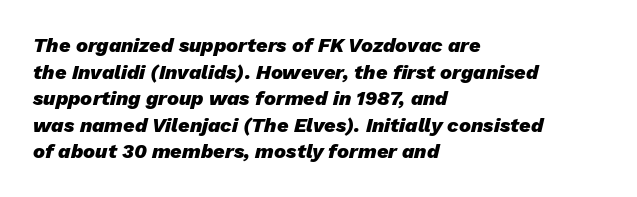
The image shows 20 px bold type, italic (leaning right); set left-aligned, normal line spacing (1.33x), normal letter spacing, not underlined.
